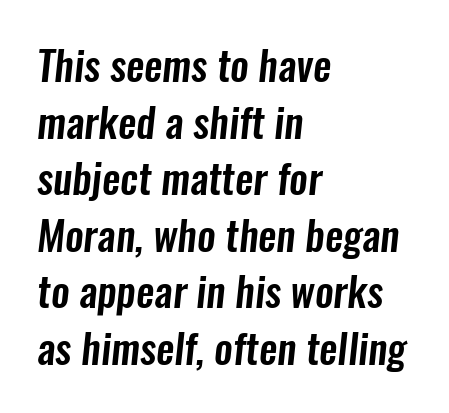
The image shows 41 px condensed sans-serif type; set left-aligned, normal line spacing (1.38x), normal letter spacing, not underlined; low stroke contrast and a medium x-height.
